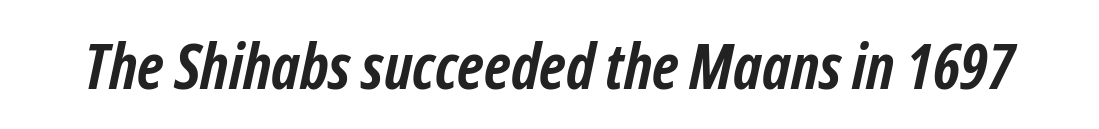
{"italic": "yes", "lean": "right", "slant_degrees": 12, "bold": "yes", "weight": "semibold", "width": "condensed", "stroke_contrast": "low", "x_height": "medium", "monospaced": "no", "underline": "no", "letter_spacing": "normal", "letter_spacing_em": 0.0, "glyph_px": 63}
